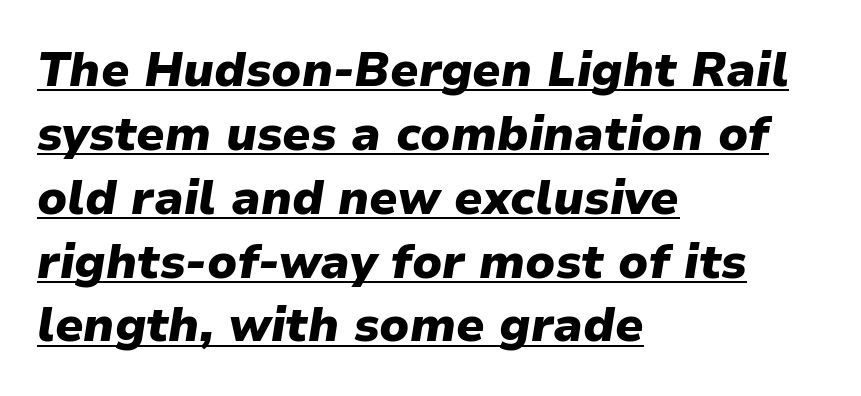
The image shows 48 px heavy type, italic (leaning right); set left-aligned, normal line spacing (1.33x), normal letter spacing, underlined; low stroke contrast and a medium x-height.
